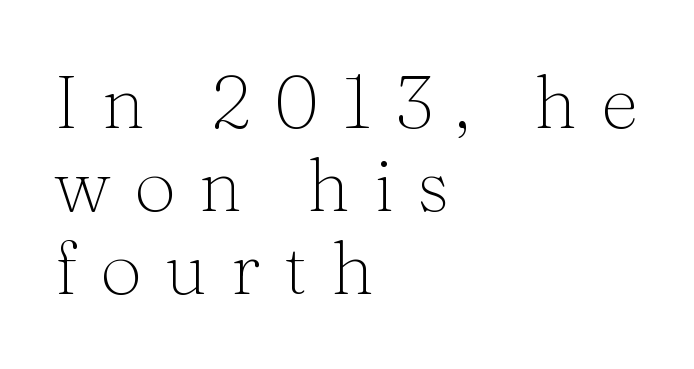
Any mark beneath the type? The region is blank. Serif or sans? Serif — the stroke terminals have little feet. The face looks like a standard text weight, possibly lighter. Reading down the column, the eye jumps only a short way to each next line. Think of a printed novel: that variable character pitch is what you see here. Upright lettering throughout.
